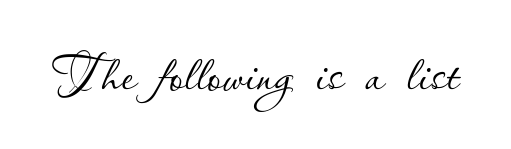
{"bold": "no", "weight": "thin", "width": "normal", "stroke_contrast": "low", "x_height": "small", "monospaced": "no", "underline": "no", "letter_spacing": "normal", "letter_spacing_em": 0.0, "glyph_px": 71}
